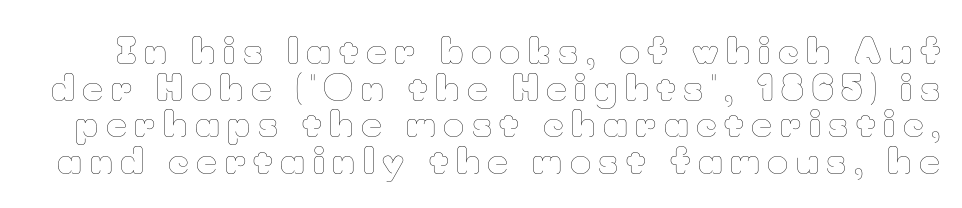
The image shows 36 px thin type, upright; set tight line spacing (1.02x), unusually wide letter spacing (+0.21 em), not underlined; low stroke contrast and a small x-height.
